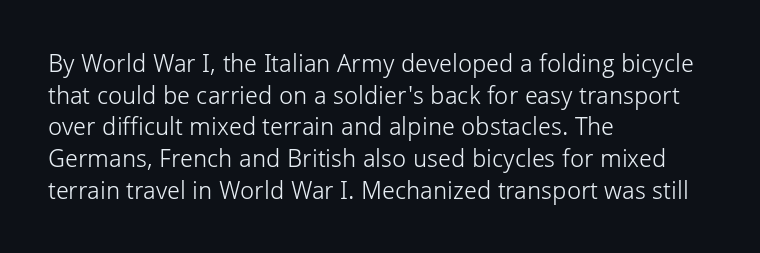
The characters are drawn with everyday or finer stroke widths. The string is rendered with underlining switched off. Leading matches the norm, producing a regular column. This sample uses plain, unmodified letter spacing.
